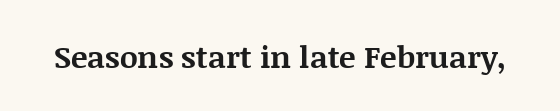
{"serif": "yes", "italic": "no", "bold": "yes", "weight": "bold", "width": "normal", "stroke_contrast": "medium", "x_height": "large", "monospaced": "no", "underline": "no", "letter_spacing": "normal", "letter_spacing_em": 0.0, "glyph_px": 31}
